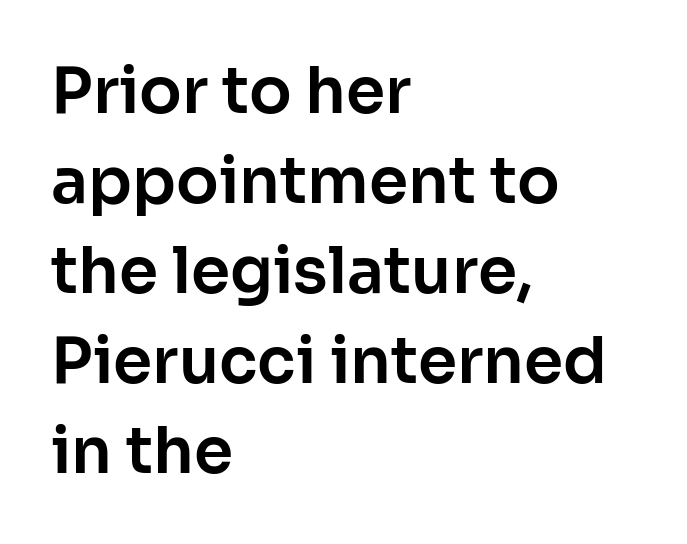
{"serif": "no", "italic": "no", "width": "normal", "stroke_contrast": "low", "x_height": "medium", "monospaced": "no", "underline": "no", "align": "left", "line_spacing": "normal", "line_spacing_ratio": 1.43, "letter_spacing": "normal", "letter_spacing_em": 0.0, "glyph_px": 63}
